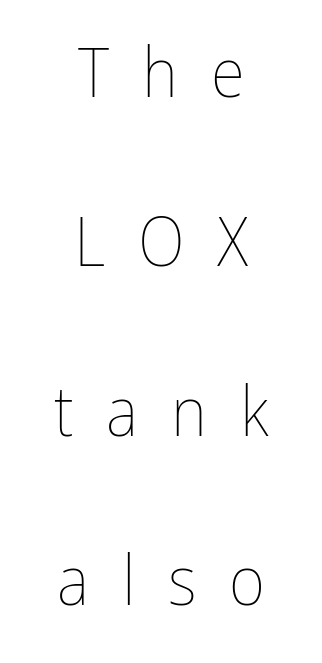
This rendering features lettering with no underline. A student would call this center alignment; a typographer would say set centered. The cut favours lightness, reaching ordinary text weight at its darkest. The face used here is proportionally spaced, like ordinary book or web type.
